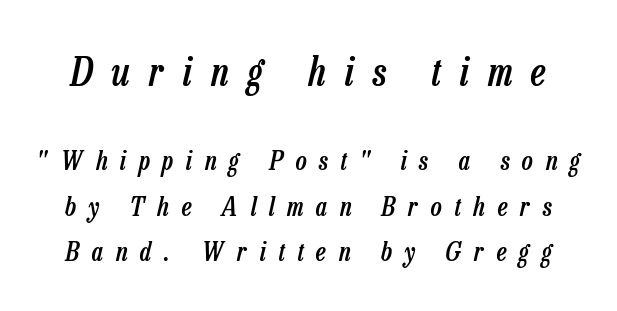
{"italic": "yes", "lean": "right", "slant_degrees": 13, "bold": "semi", "weight": "semibold", "width": "condensed", "stroke_contrast": "low", "x_height": "medium", "monospaced": "no", "underline": "no", "line_spacing_ratio": 1.76, "letter_spacing": "wide", "letter_spacing_em": 0.49, "larger_block": "first", "size_ratio": 1.5, "glyph_px": 39}
